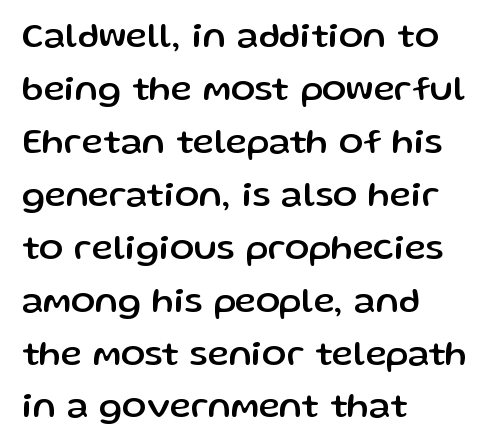
Q: Is the text italic (slanted)? A: No, it is upright.
Q: Is the typeface a serif or a sans-serif typeface? A: Sans-serif.
Q: Is the text underlined? A: No.
Q: How is the paragraph aligned? A: Left-aligned.
Q: Is the spacing between letters normal or unusually wide? A: Normal.
Q: Is the spacing between lines tight, normal or loose? A: Normal.
Q: Width (condensed, normal, or wide)? A: Normal.
Q: Stroke contrast? A: Low.
Q: x-height? A: Medium.
Q: Monospaced? A: No.
